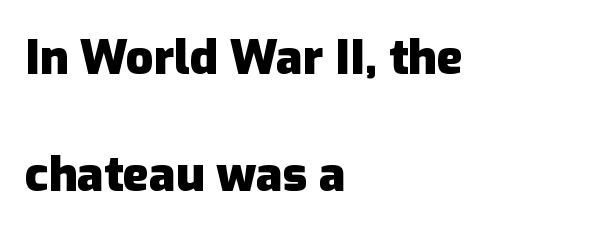
{"serif": "no", "italic": "no", "bold": "yes", "weight": "heavy", "width": "normal", "stroke_contrast": "low", "x_height": "medium", "monospaced": "no", "underline": "no", "align": "left", "line_spacing": "loose", "line_spacing_ratio": 2.43, "letter_spacing": "normal", "letter_spacing_em": 0.0, "glyph_px": 48}
